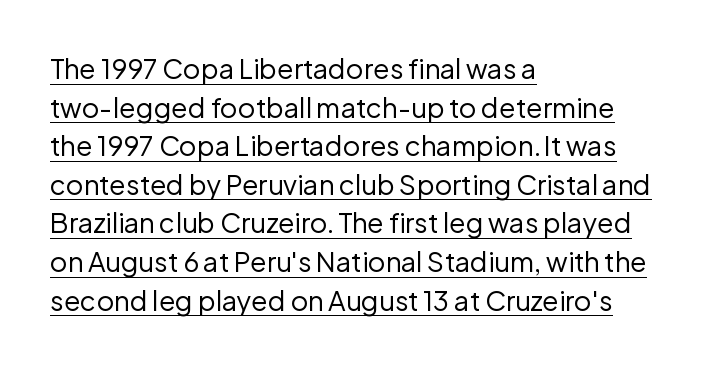
The image shows 27 px text type, upright; set left-aligned, normal line spacing (1.43x), normal letter spacing, underlined.
